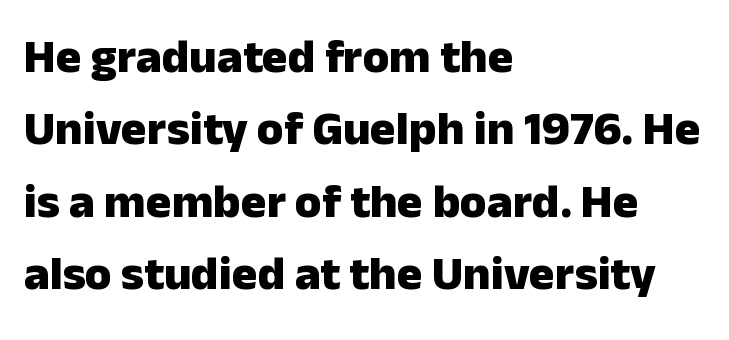
Every stem runs plumb, perpendicular to the baseline. A typesetter would label this face a sans. The line texture is even and compact thanks to regular tracking. Compared with typical paragraphs, the rows here are spaced about the same.
